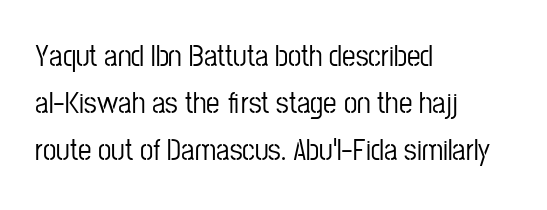
{"serif": "no", "italic": "no", "width": "condensed", "stroke_contrast": "low", "x_height": "medium", "monospaced": "no", "underline": "no", "align": "left", "line_spacing": "normal", "line_spacing_ratio": 1.56, "letter_spacing": "normal", "letter_spacing_em": 0.0, "glyph_px": 30}
